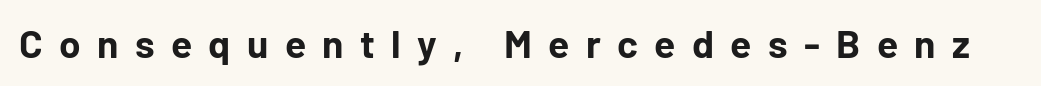
{"serif": "no", "italic": "no", "bold": "yes", "weight": "bold", "width": "normal", "stroke_contrast": "low", "x_height": "medium", "monospaced": "no", "underline": "no", "letter_spacing": "wide", "letter_spacing_em": 0.42, "glyph_px": 39}
